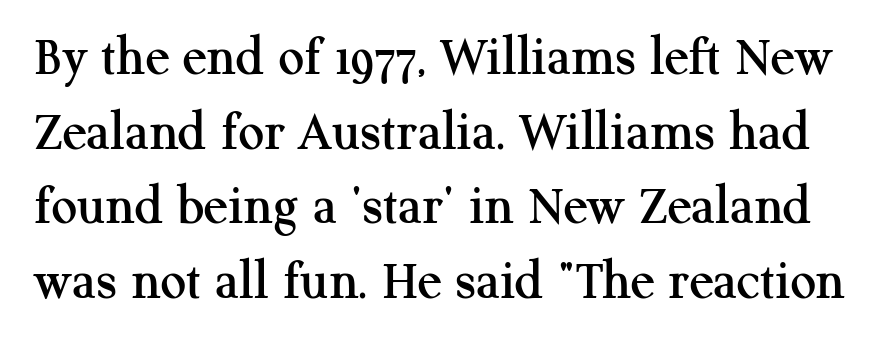
Q: Is the text italic (slanted)? A: No, it is upright.
Q: Is the typeface a serif or a sans-serif typeface? A: Serif.
Q: Is the text underlined? A: No.
Q: Is the spacing between letters normal or unusually wide? A: Normal.
Q: Is the spacing between lines tight, normal or loose? A: Normal.
Q: Width (condensed, normal, or wide)? A: Normal.
Q: Stroke contrast? A: Medium.
Q: x-height? A: Medium.
Q: Monospaced? A: No.
